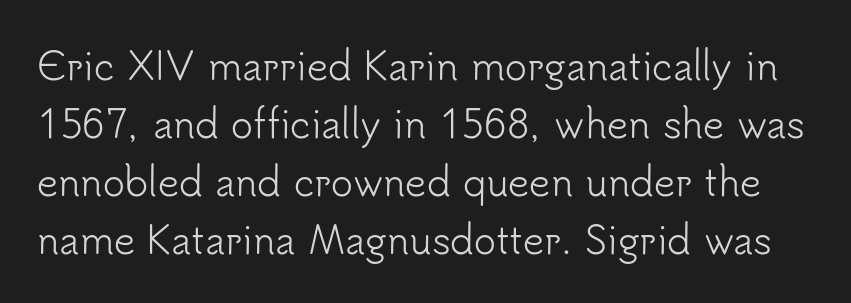
Compared with a typical body face, this is equally light or lighter still. The vertical gap from one line to the next is medium. The line texture is even and compact thanks to regular tracking. Examine the stroke ends and you'll find no serifs. The gap between lines stays unmarked. Does the lettering tilt? It doesn't — this is upright.
